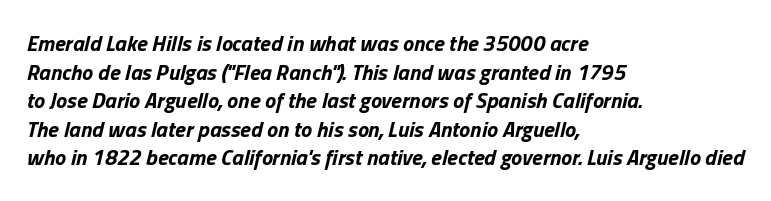
The image shows 22 px bold type, italic (leaning right); set left-aligned, normal line spacing (1.3x), normal letter spacing, not underlined.
